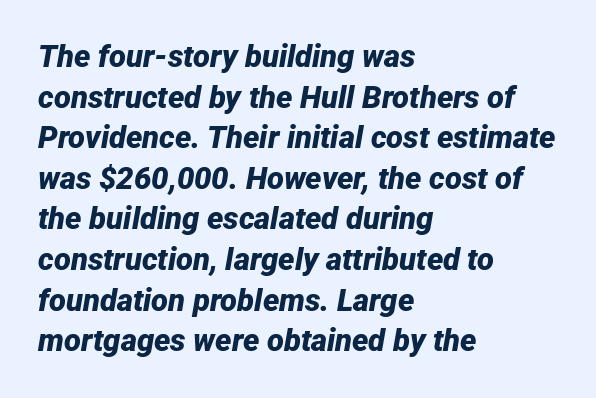
Q: Is the text bold? A: Yes.
Q: Is the text italic (slanted)? A: Yes, it leans right by about 12 degrees.
Q: Is the text underlined? A: No.
Q: How is the paragraph aligned? A: Left-aligned.
Q: Is the spacing between letters normal or unusually wide? A: Normal.
Q: Is the spacing between lines tight, normal or loose? A: Normal.
Q: Width (condensed, normal, or wide)? A: Normal.
Q: Stroke contrast? A: Low.
Q: x-height? A: Medium.
Q: Monospaced? A: No.
